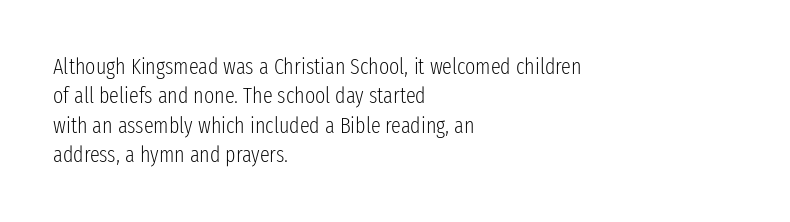
The image shows 22 px text type, upright; set left-aligned, normal line spacing (1.34x), normal letter spacing, not underlined.
